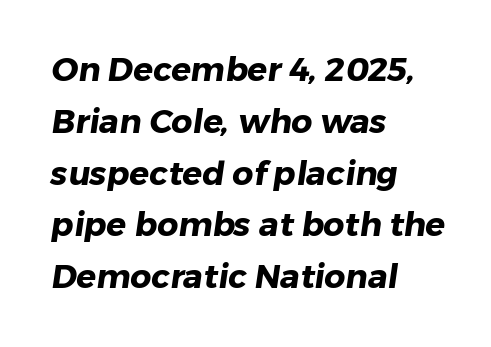
{"serif": "no", "bold": "yes", "weight": "heavy", "width": "normal", "stroke_contrast": "low", "x_height": "medium", "monospaced": "no", "underline": "no", "align": "left", "line_spacing": "normal", "line_spacing_ratio": 1.57, "letter_spacing": "normal", "letter_spacing_em": 0.0, "glyph_px": 33}
